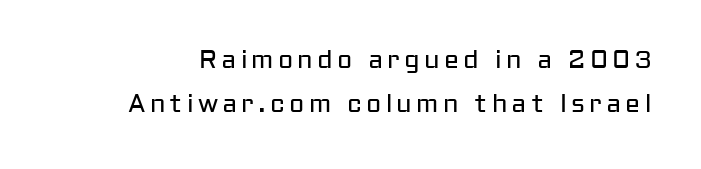
{"italic": "no", "bold": "no", "underline": "no", "line_spacing_ratio": 1.78, "glyph_px": 25}
